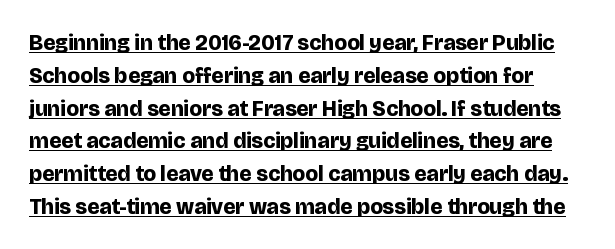
Q: Is the text bold? A: Yes.
Q: Is the text italic (slanted)? A: No, it is upright.
Q: Is the text underlined? A: Yes.
Q: Is the spacing between letters normal or unusually wide? A: Normal.
Q: Is the spacing between lines tight, normal or loose? A: Normal.
